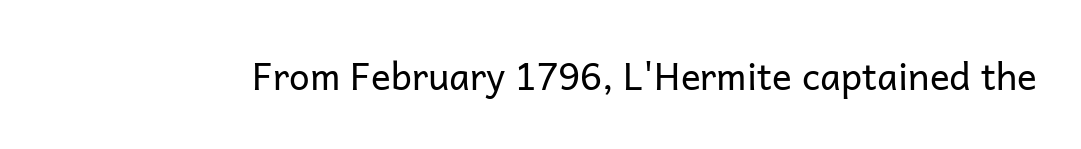
Q: Is the text bold? A: No.
Q: Is the text italic (slanted)? A: No, it is upright.
Q: Is the typeface a serif or a sans-serif typeface? A: Sans-serif.
Q: Is the text underlined? A: No.
Q: Is the spacing between letters normal or unusually wide? A: Normal.
Q: Width (condensed, normal, or wide)? A: Normal.
Q: Stroke contrast? A: Low.
Q: x-height? A: Medium.
Q: Monospaced? A: No.
